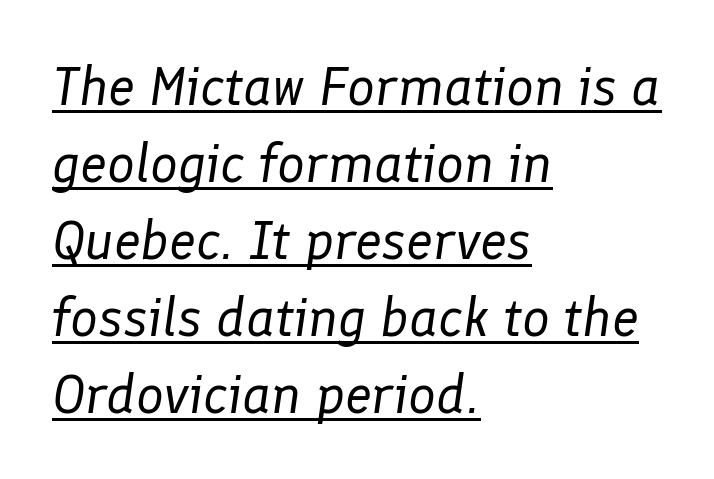
Observe the ordinary spacing: letters are neighbours, not strangers. The passage shown leans; its letterforms are oblique. A typographer would call this underscored text. Alignment: flush left.
